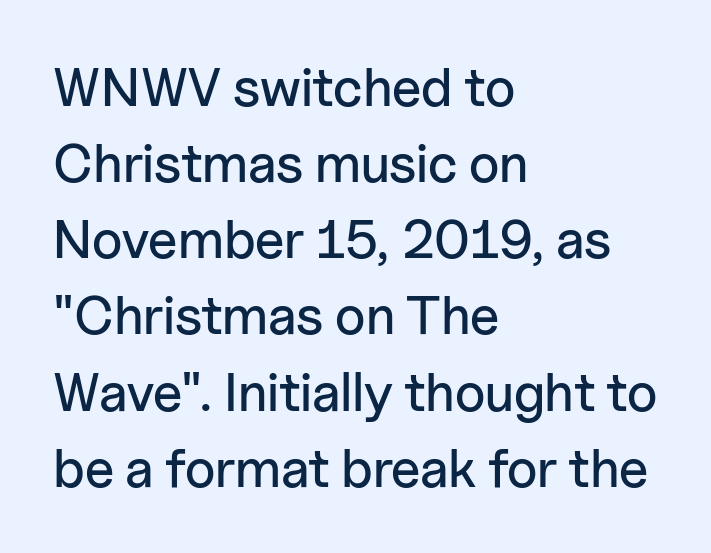
The typography opts for an upright posture over an oblique one. The leading is moderate, giving the passage an even texture. The passage shown is typed in a proportional face where columns would drift. A bare baseline throughout the passage. Default kerning and tracking; the words read as compact shapes. Leftover space on each line is placed entirely after the last word.
